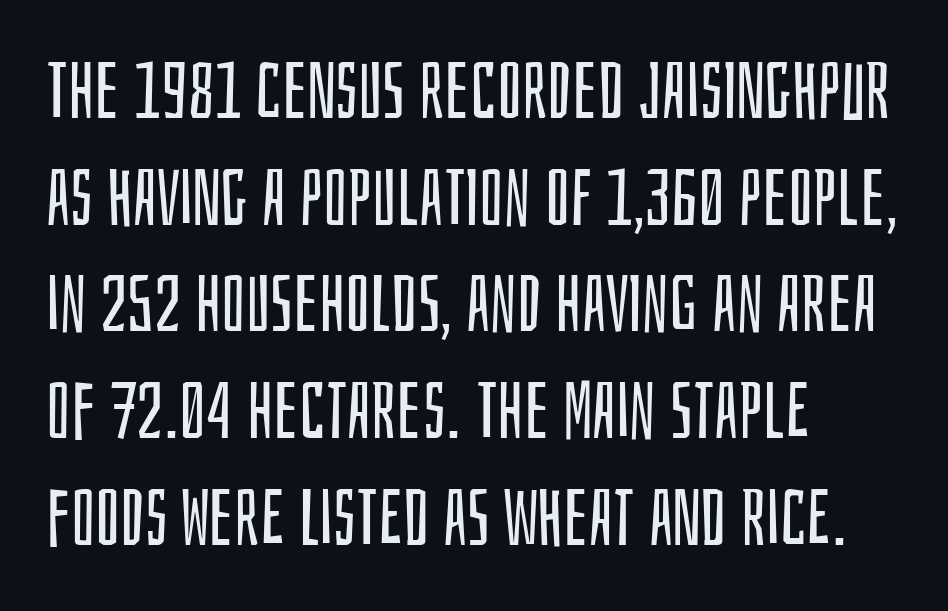
Unbolded letterforms with no extra heft. Type without underlining. Spacing between characters is what you'd get straight out of the box. Students, observe: this is what conventionally led text looks like. Which margin do the lines hug? The left one — the right edge is uneven.
